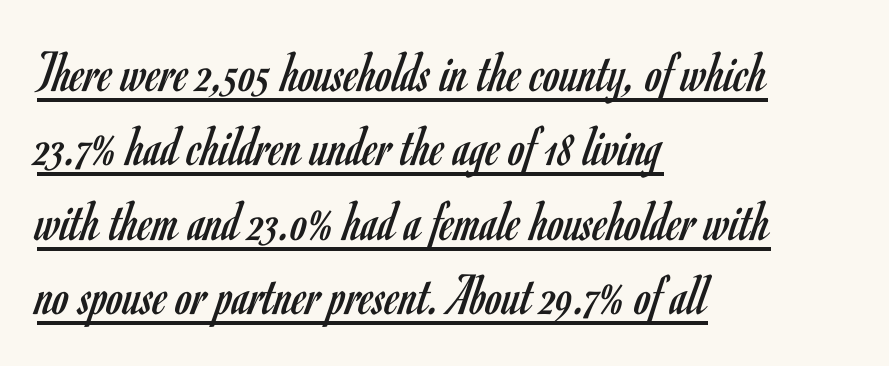
The weight tops out at a normal text grade. There is no visible air inserted between adjacent glyphs. Think of a printed novel: that variable character pitch is what you see here. Is this a sans? Yes — the strokes have no serifs.
